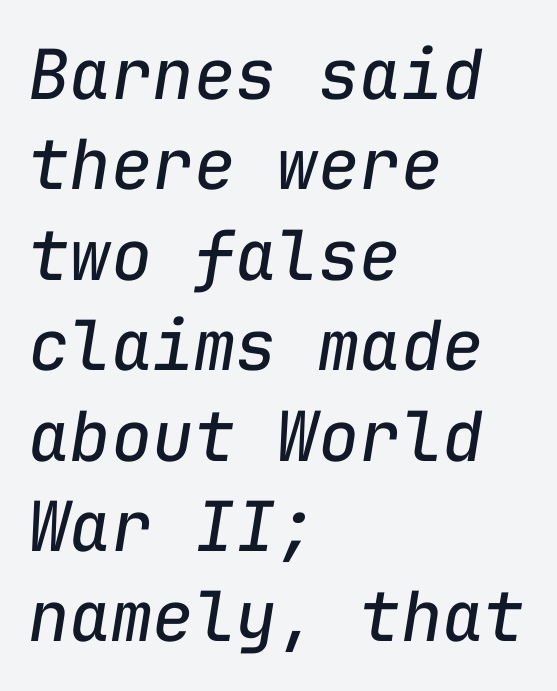
The image shows 69 px regular-weight type, italic (leaning right), monospaced; set left-aligned, normal line spacing (1.31x), normal letter spacing, not underlined; low stroke contrast and a medium x-height.
